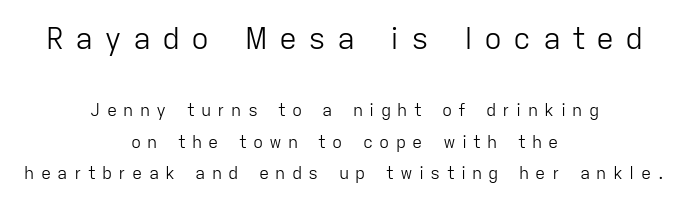
Any mark beneath the type? The region is blank. Nope, no serifs anywhere on these letters. The weight tops out at a normal text grade. In CSS terms this would be text-align: center.
